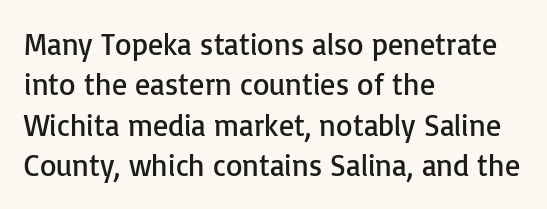
Q: Is the text bold? A: No.
Q: Is the text italic (slanted)? A: No, it is upright.
Q: Is the typeface a serif or a sans-serif typeface? A: Sans-serif.
Q: Is the text underlined? A: No.
Q: How is the paragraph aligned? A: Left-aligned.
Q: Is the spacing between letters normal or unusually wide? A: Normal.
Q: Is the spacing between lines tight, normal or loose? A: Normal.
Q: Width (condensed, normal, or wide)? A: Normal.
Q: Stroke contrast? A: Low.
Q: x-height? A: Medium.
Q: Monospaced? A: No.
